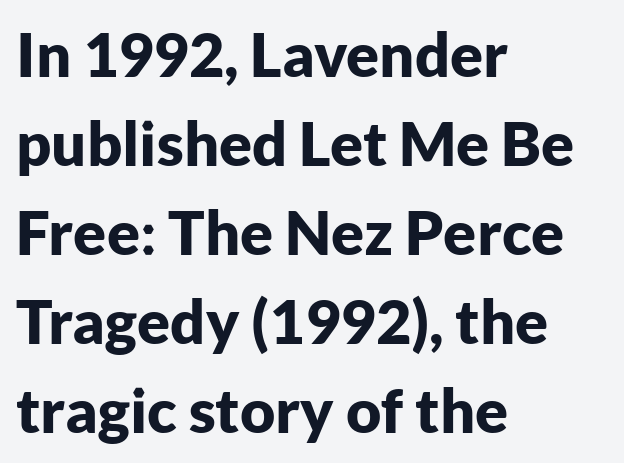
The image shows 61 px bold sans-serif type, upright; set left-aligned, normal line spacing (1.46x), normal letter spacing, not underlined; low stroke contrast and a medium x-height.
